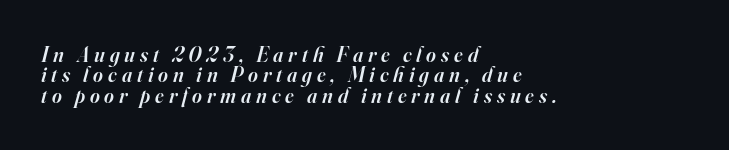
{"italic": "yes", "lean": "right", "slant_degrees": 16, "bold": "semi", "underline": "no", "align": "left", "line_spacing": "tight", "line_spacing_ratio": 0.97, "letter_spacing": "wide", "letter_spacing_em": 0.23, "glyph_px": 21}
